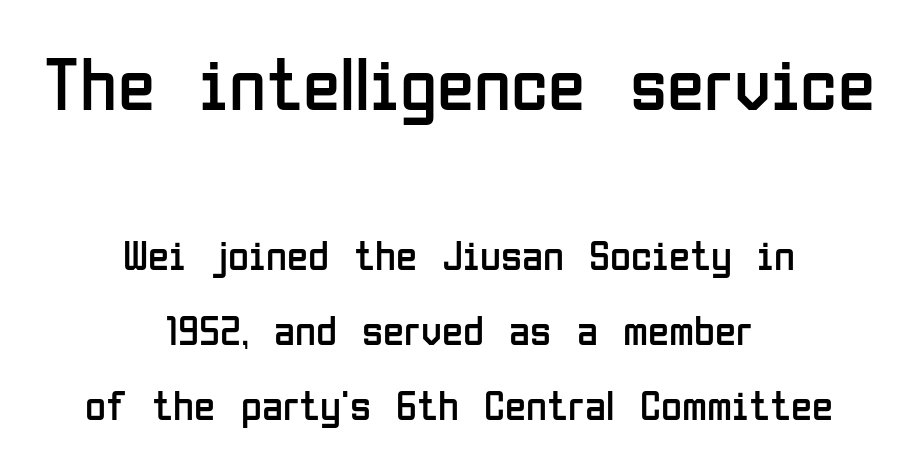
The image shows 76 px regular-weight, condensed sans-serif type, upright; set centered, line spacing 1.74x, normal letter spacing, not underlined; the first (top) block is 1.77x larger; low stroke contrast and a medium x-height.
